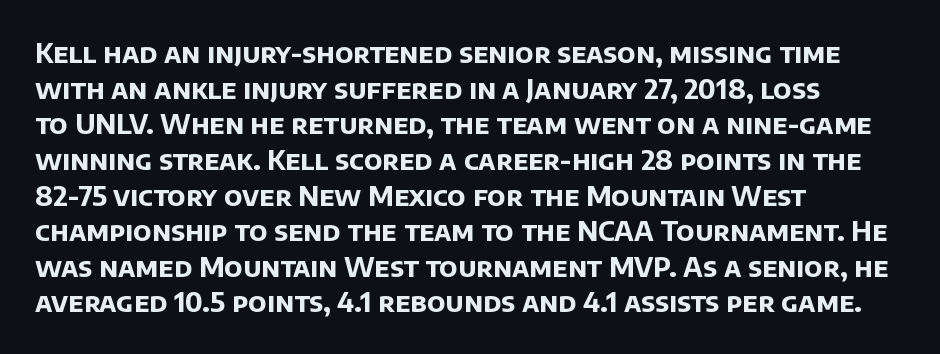
The image shows 27 px bold type; set left-aligned, normal line spacing (1.32x), normal letter spacing, not underlined.
